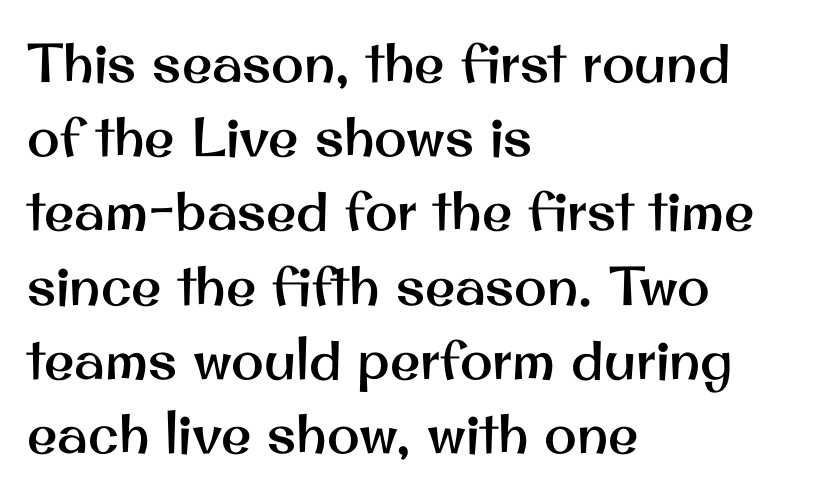
Varying glyph widths throughout — classic text-font behaviour. The paragraph has a hard left edge and a soft right edge. Quick note: interline space is typical. Each row of text sits above clean, open space. The gaps between neighbouring characters are ordinary and unremarkable. The letters carry no serifs — their stems end cleanly without finishing strokes.
